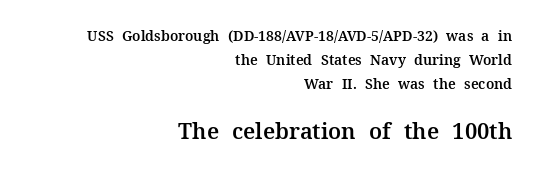
The image shows 22 px text type, upright; set right-aligned, line spacing 1.71x, normal letter spacing, not underlined; the second (bottom) block is 1.57x larger.
